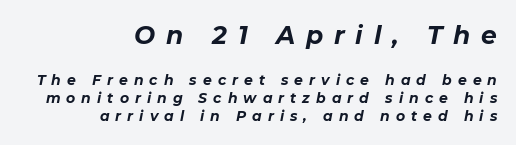
Which of the two is more prominent by size? The first, at the top. Here the glyphs are tracked loosely, breaking word shapes into spaced letters. Each new line begins a customary step beneath the previous one. Heft: maximum for text — a bold. Check under the words: just untouched page.
